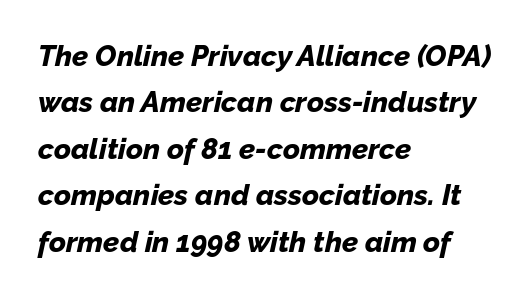
Each letter keeps its own natural width here, so spacing adapts to shape. The paragraph has a hard left edge and a soft right edge. Tracking here is standard; glyphs follow each other at the usual distance. Typographic density is high because the face is bold. The rendering applies a slant to the glyphs.
